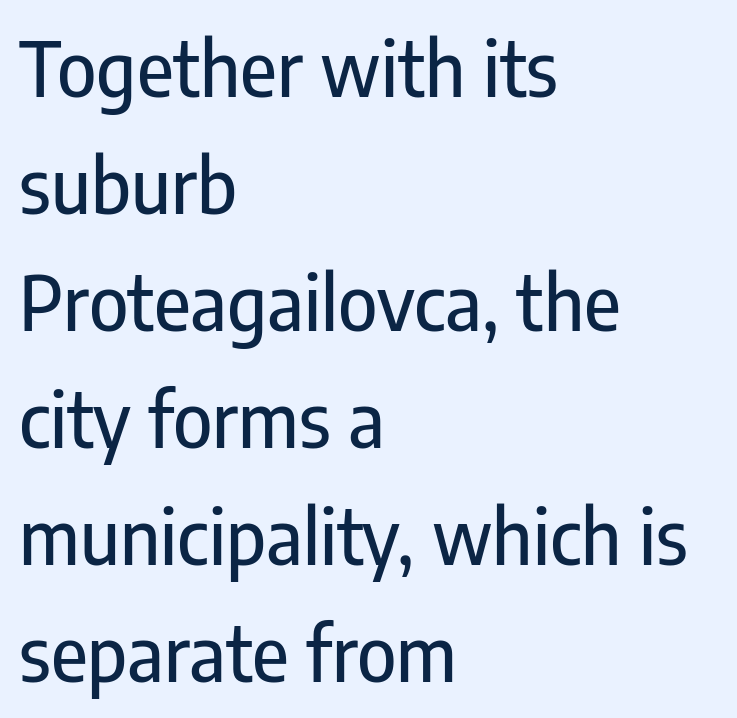
The face used here is a sans, in the tradition of grotesques and geometrics. The face used here is proportionally spaced, like ordinary book or web type. The passage is arranged the way most books set body copy — flush left. The gap between lines stays unmarked. What stands out about the letter spacing? Nothing — it is the standard amount.
